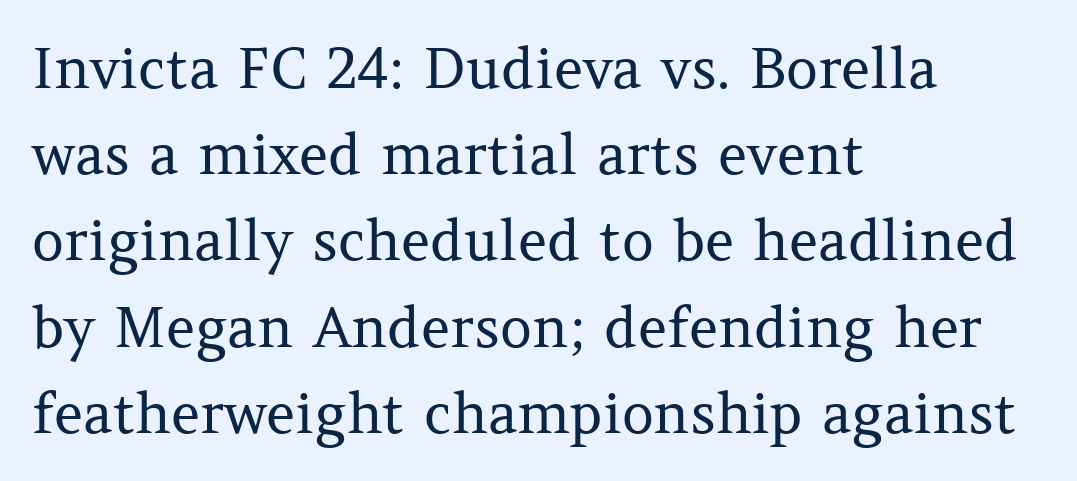
The image shows 56 px regular-weight serif type, upright; set left-aligned, normal line spacing (1.54x), normal letter spacing, not underlined; medium stroke contrast and a medium x-height.
